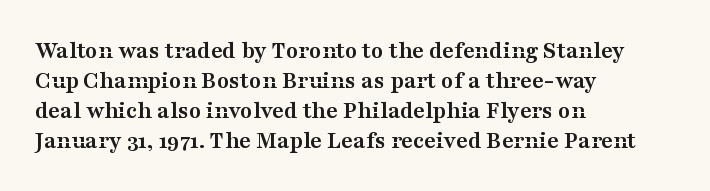
{"italic": "no", "bold": "yes", "underline": "no", "align": "left", "line_spacing_ratio": 1.2, "letter_spacing": "normal", "letter_spacing_em": 0.0, "glyph_px": 25}
